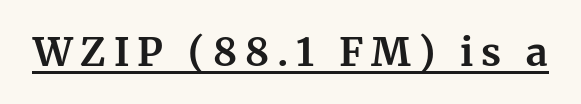
{"serif": "yes", "italic": "no", "bold": "yes", "weight": "bold", "width": "normal", "stroke_contrast": "medium", "x_height": "medium", "monospaced": "no", "underline": "yes", "letter_spacing": "wide", "letter_spacing_em": 0.2, "glyph_px": 39}
